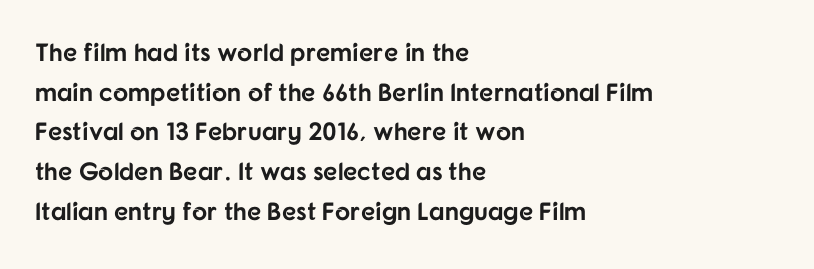
The image shows 25 px bold type, upright; set left-aligned, normal line spacing (1.59x), normal letter spacing, not underlined.
